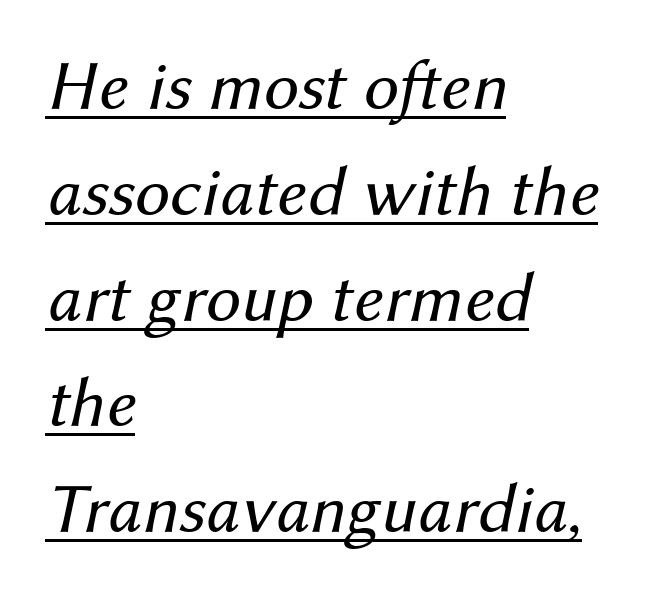
Honestly, the underline is the first thing you notice here. The typesetter chose a ragged-right arrangement here. The rows are spaced the way most documents space them. The letters sit at their default tracking, neither squeezed nor spread. The lettering tilts uniformly, giving the passage an italic look. These lines are rendered in a variable-pitch font.
